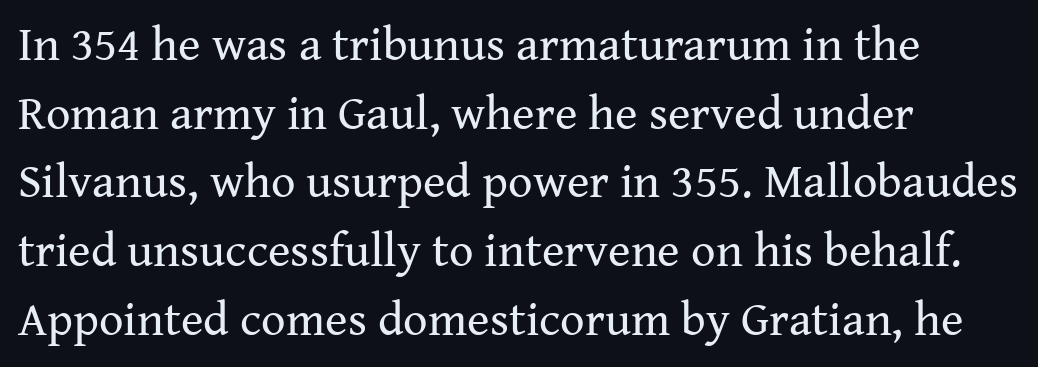
The image shows 48 px regular-weight serif type, upright; set left-aligned, normal line spacing (1.43x), normal letter spacing, not underlined; medium stroke contrast and a medium x-height.
